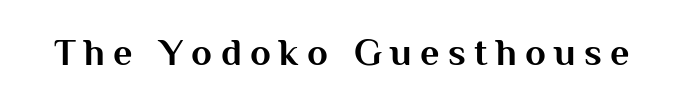
Q: Is the text bold? A: Yes.
Q: Is the text italic (slanted)? A: No, it is upright.
Q: Is the typeface a serif or a sans-serif typeface? A: Sans-serif.
Q: Is the text underlined? A: No.
Q: Is the spacing between letters normal or unusually wide? A: Unusually wide.
Q: Width (condensed, normal, or wide)? A: Normal.
Q: Stroke contrast? A: Medium.
Q: x-height? A: Medium.
Q: Monospaced? A: No.
